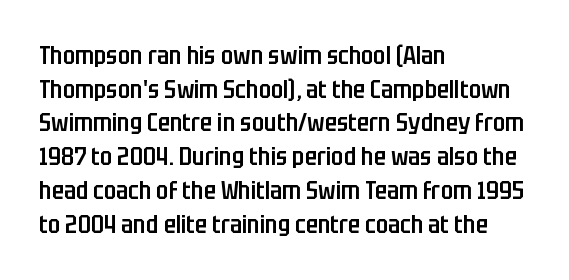
{"italic": "no", "bold": "semi", "underline": "no", "align": "left", "line_spacing": "normal", "line_spacing_ratio": 1.35, "letter_spacing": "normal", "letter_spacing_em": 0.0, "glyph_px": 25}
